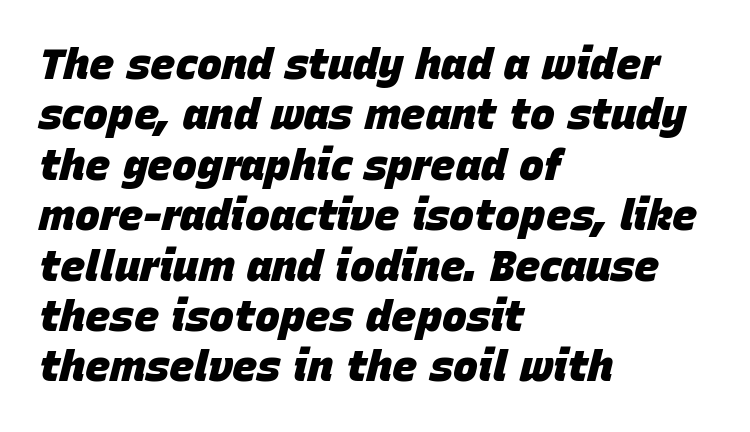
In terms of posture, this sample is oblique. Just letters on the line, the space beneath them empty. Strong, thick strokes mark this as bold type. Characters follow at the spacing the type designer built in. Is the block centered? No — it sits flush against the left margin. Here the designer chose a conventional face with non-uniform glyph widths.
